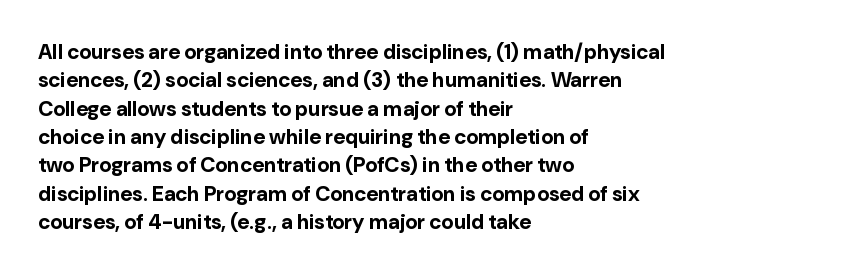
{"italic": "no", "bold": "yes", "underline": "no", "align": "left", "line_spacing": "normal", "line_spacing_ratio": 1.35, "letter_spacing": "normal", "letter_spacing_em": 0.0, "glyph_px": 21}
